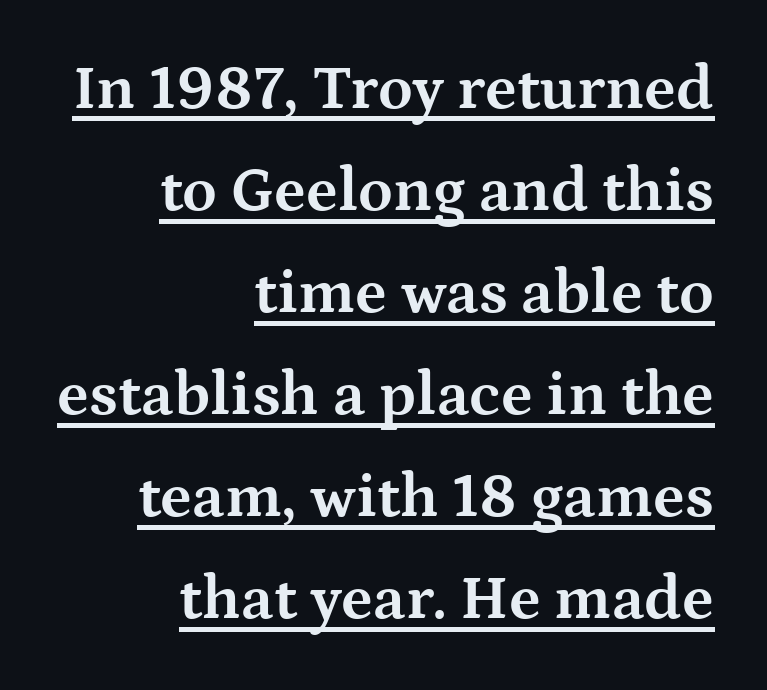
{"serif": "yes", "italic": "no", "bold": "yes", "weight": "bold", "width": "wide", "stroke_contrast": "medium", "x_height": "medium", "monospaced": "no", "underline": "yes", "align": "right", "line_spacing": "normal", "line_spacing_ratio": 1.62, "letter_spacing": "normal", "letter_spacing_em": 0.0, "glyph_px": 63}
